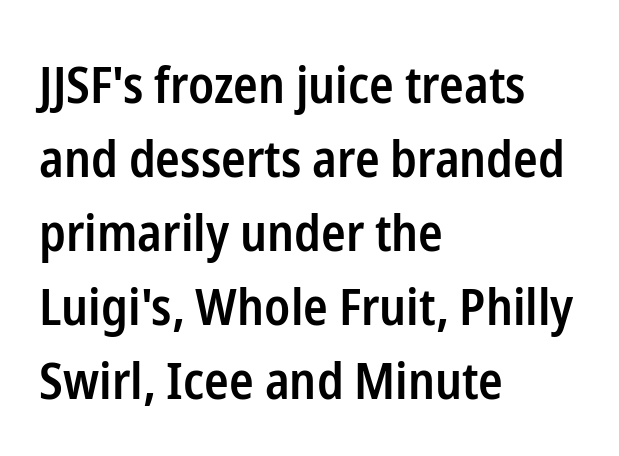
Stroke thickness is moderately raised; the sample reads as semibold. This sample is left-justified, so line endings fall wherever the words run out. Does the leading feel generous? No, just average. Note: no serifs on the glyphs. The face used here is proportionally spaced, like ordinary book or web type. In terms of letterspacing, this is plain default setting.
